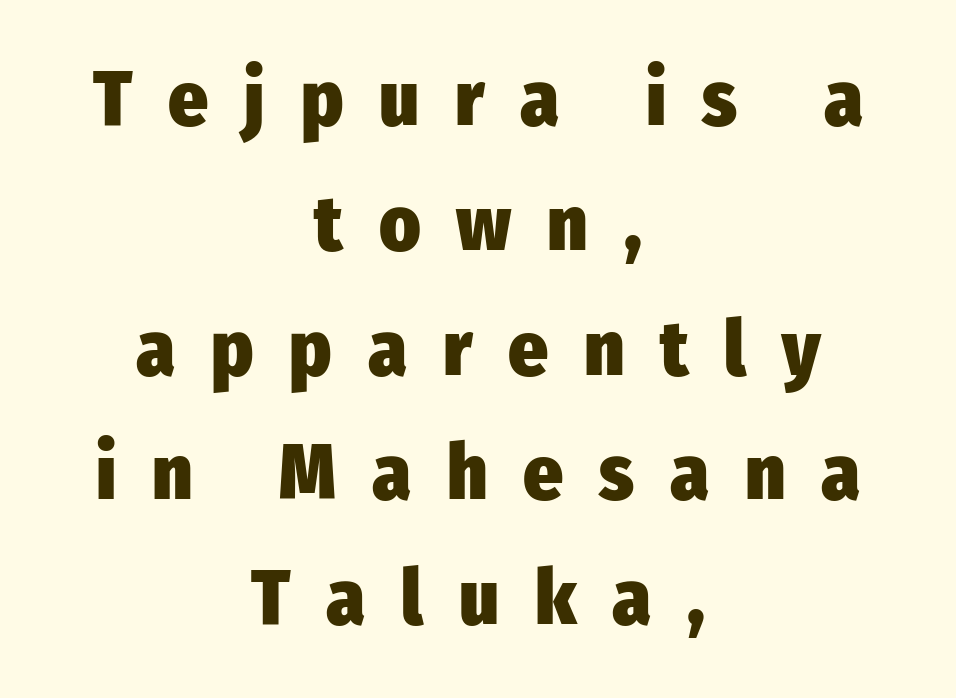
{"serif": "no", "italic": "no", "bold": "yes", "weight": "heavy", "width": "condensed", "stroke_contrast": "low", "x_height": "medium", "monospaced": "no", "underline": "no", "align": "center", "line_spacing": "normal", "line_spacing_ratio": 1.6, "letter_spacing": "wide", "letter_spacing_em": 0.46, "glyph_px": 78}
